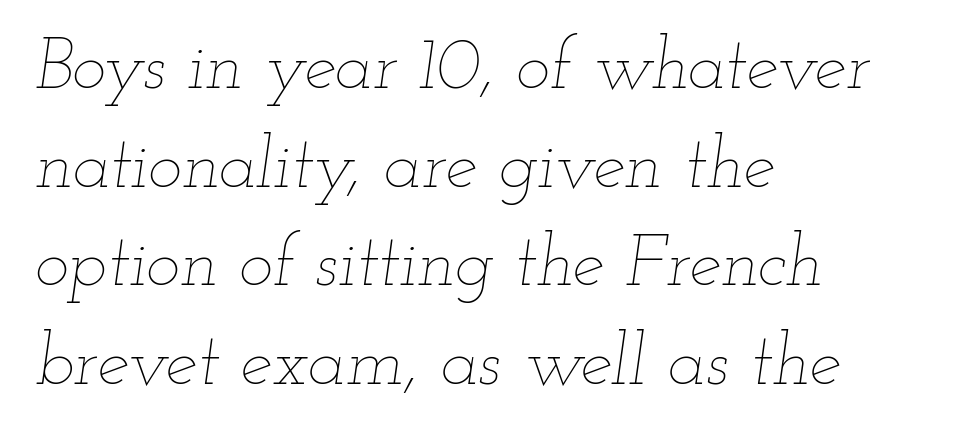
{"italic": "yes", "lean": "right", "slant_degrees": 12, "bold": "no", "weight": "thin", "width": "wide", "stroke_contrast": "low", "x_height": "small", "monospaced": "no", "underline": "no", "align": "left", "line_spacing": "normal", "line_spacing_ratio": 1.37, "letter_spacing": "normal", "letter_spacing_em": 0.0, "glyph_px": 72}
